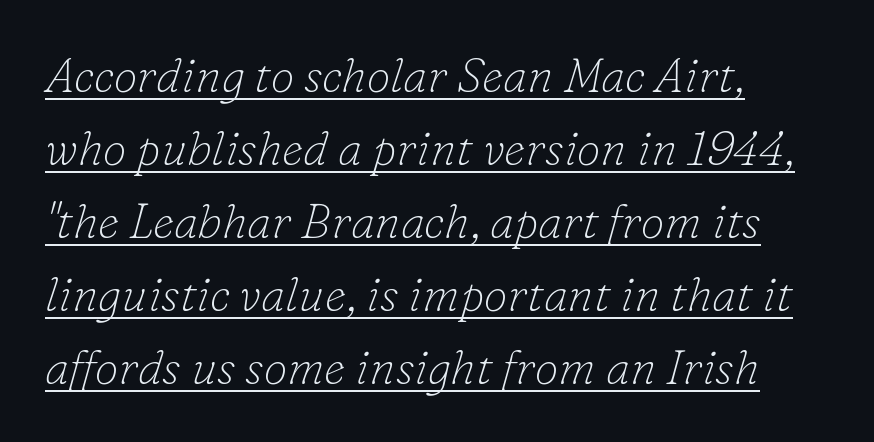
{"serif": "yes", "italic": "yes", "lean": "right", "slant_degrees": 16, "bold": "no", "weight": "thin", "width": "normal", "stroke_contrast": "low", "x_height": "small", "monospaced": "no", "underline": "yes", "align": "left", "line_spacing": "normal", "line_spacing_ratio": 1.52, "letter_spacing": "normal", "letter_spacing_em": 0.0, "glyph_px": 48}
